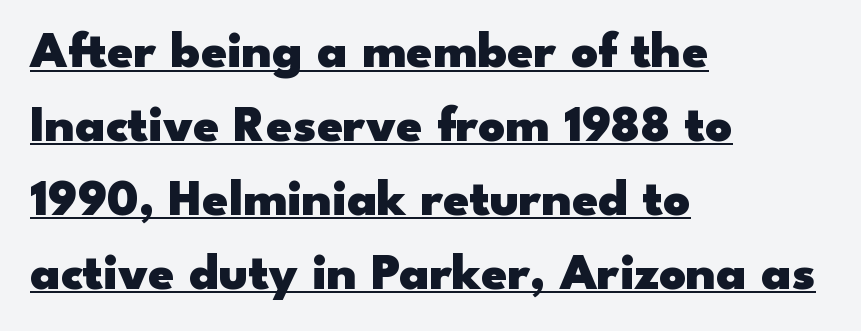
{"serif": "no", "italic": "no", "bold": "yes", "weight": "heavy", "width": "wide", "stroke_contrast": "low", "x_height": "small", "monospaced": "no", "underline": "yes", "align": "left", "line_spacing": "normal", "line_spacing_ratio": 1.42, "letter_spacing": "normal", "letter_spacing_em": 0.0, "glyph_px": 52}
